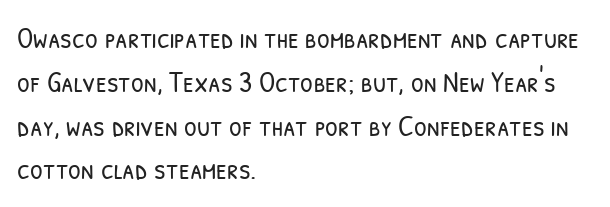
Nobody drew a line under any word here. These lines are set flush left with a ragged right edge. The face used here is proportionally spaced, like ordinary book or web type. The letters look calm and open, with moderate or lighter stems. A sans-serif font was chosen for this passage.
